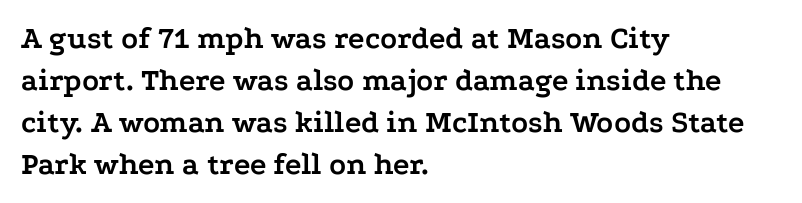
{"serif": "yes", "italic": "no", "bold": "yes", "weight": "semibold", "width": "wide", "stroke_contrast": "low", "x_height": "medium", "monospaced": "no", "underline": "no", "align": "left", "line_spacing": "normal", "line_spacing_ratio": 1.35, "letter_spacing": "normal", "letter_spacing_em": 0.0, "glyph_px": 31}
